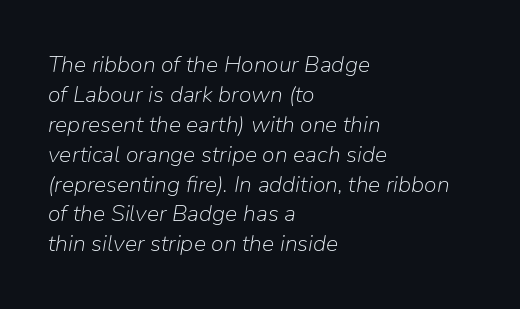
Q: Is the text bold? A: No.
Q: Is the text italic (slanted)? A: Yes, it leans right by about 9 degrees.
Q: Is the text underlined? A: No.
Q: How is the paragraph aligned? A: Left-aligned.
Q: Is the spacing between letters normal or unusually wide? A: Normal.
Q: Is the spacing between lines tight, normal or loose? A: Normal.
